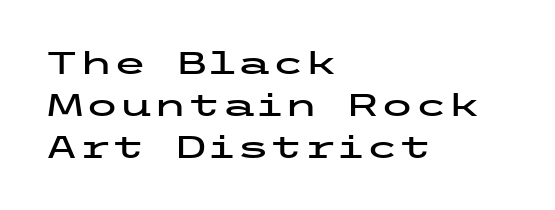
Q: Is the text italic (slanted)? A: No, it is upright.
Q: Is the typeface a serif or a sans-serif typeface? A: Sans-serif.
Q: Is the text underlined? A: No.
Q: How is the paragraph aligned? A: Left-aligned.
Q: Is the spacing between letters normal or unusually wide? A: Normal.
Q: Is the spacing between lines tight, normal or loose? A: Normal.
Q: Width (condensed, normal, or wide)? A: Wide.
Q: Stroke contrast? A: Low.
Q: x-height? A: Medium.
